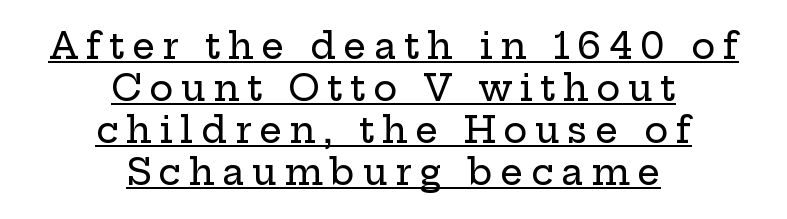
The gaps between neighbouring characters are conspicuously large. The whitespace from short lines is split evenly between both sides. Is there any slant? The stems are plumb. Compared with undecorated copy, this sample adds a rule below the words. The letters advance in unequal steps, a hallmark of proportional type.
